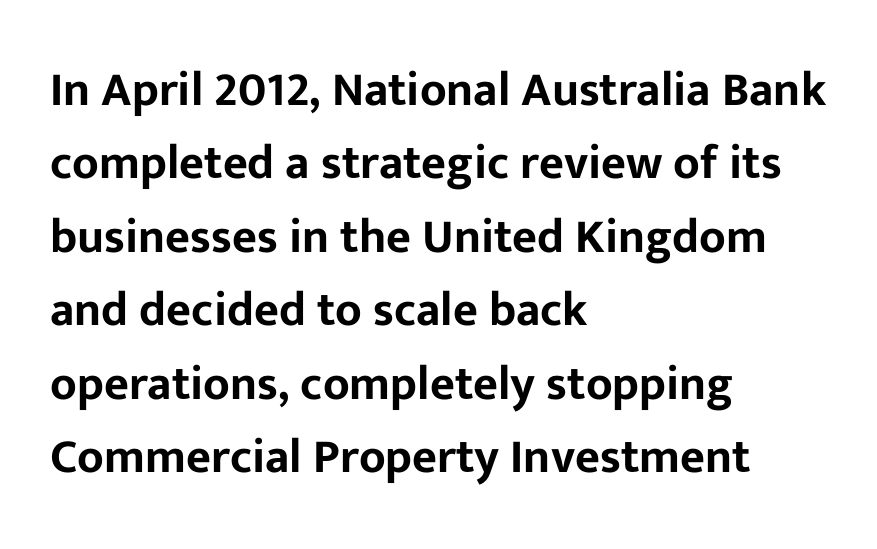
{"serif": "no", "italic": "no", "width": "normal", "stroke_contrast": "low", "x_height": "medium", "monospaced": "no", "underline": "no", "align": "left", "line_spacing": "normal", "line_spacing_ratio": 1.53, "letter_spacing": "normal", "letter_spacing_em": 0.0, "glyph_px": 48}
